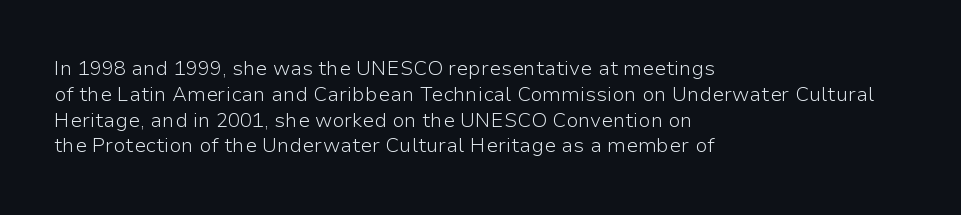
The image shows 20 px text type, upright; set left-aligned, normal line spacing (1.29x), normal letter spacing, not underlined.
